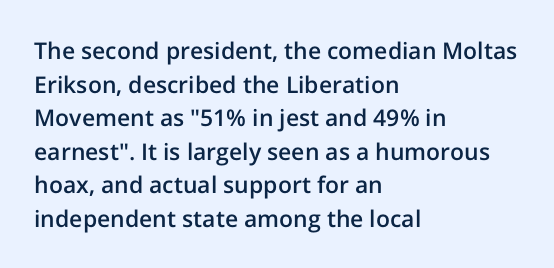
Is there any slant? The stems are plumb. Decoration check: the copy has no underline. Nothing unusual about the tracking: characters are spaced as the font intends. What weight is shown? A semibold, between regular and bold. The setting favours the left margin, as ordinary paragraphs usually do.
